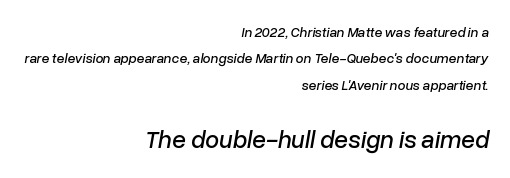
{"italic": "yes", "lean": "right", "slant_degrees": 10, "underline": "no", "align": "right", "line_spacing_ratio": 1.89, "letter_spacing": "normal", "letter_spacing_em": 0.0, "larger_block": "second", "size_ratio": 1.79, "glyph_px": 25}
